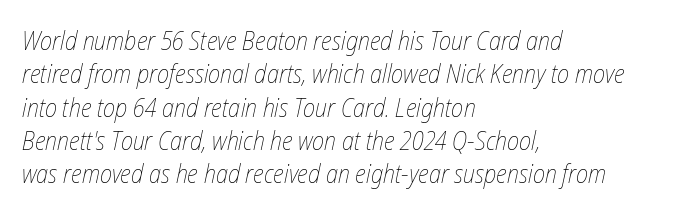
{"italic": "yes", "lean": "right", "slant_degrees": 12, "bold": "no", "underline": "no", "align": "left", "line_spacing": "normal", "line_spacing_ratio": 1.28, "letter_spacing": "normal", "letter_spacing_em": 0.0, "glyph_px": 26}
